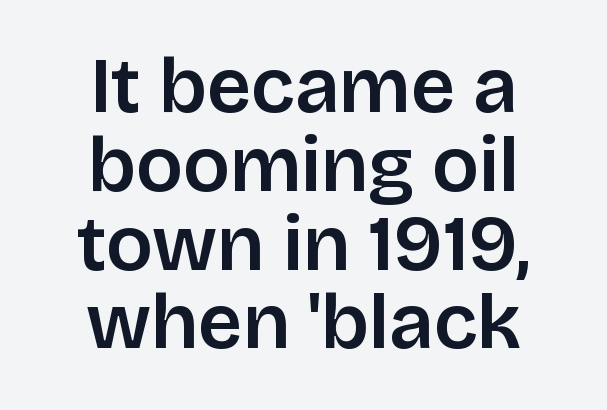
This is moderately heavy type, rendered in semibold. The letters stand straight up with perfectly vertical stems. Proportional: the letters do not fall into vertical columns. The area under the type is left untouched. Centered paragraph, ragged on both sides. Characters follow at the spacing the type designer built in.
